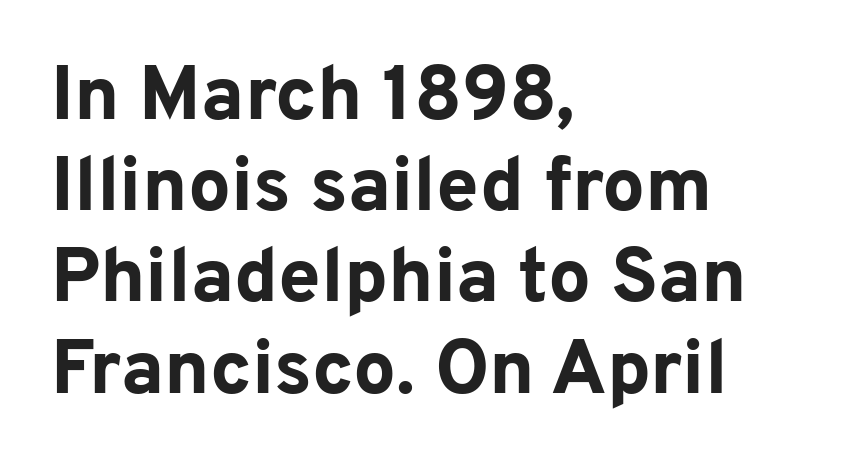
Q: Is the text bold? A: Yes.
Q: Is the text italic (slanted)? A: No, it is upright.
Q: Is the typeface a serif or a sans-serif typeface? A: Sans-serif.
Q: Is the text underlined? A: No.
Q: How is the paragraph aligned? A: Left-aligned.
Q: Is the spacing between letters normal or unusually wide? A: Normal.
Q: Width (condensed, normal, or wide)? A: Normal.
Q: Stroke contrast? A: Low.
Q: x-height? A: Medium.
Q: Monospaced? A: No.
